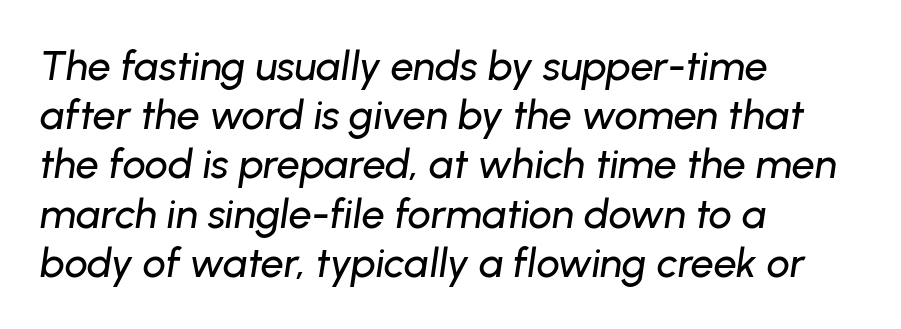
{"italic": "yes", "lean": "right", "slant_degrees": 8, "width": "normal", "stroke_contrast": "low", "x_height": "medium", "monospaced": "no", "underline": "no", "align": "left", "line_spacing_ratio": 1.2, "letter_spacing": "normal", "letter_spacing_em": 0.0, "glyph_px": 41}
